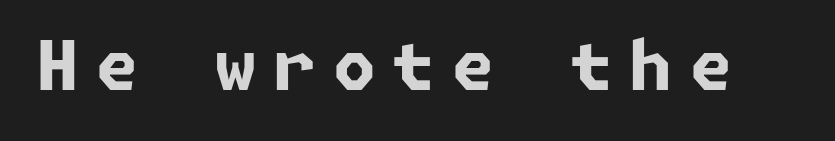
Look at the stroke-to-counter ratio: heavy, a bold. The space directly below the letters is spotless. This sample uses expanded letter spacing, leaving extra air between glyphs. Type style note: lacks serifs.
